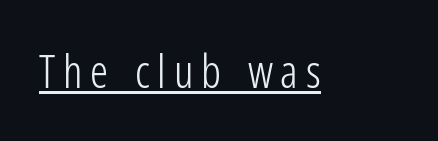
Note the varied advance widths — an 'i' is clearly narrower than an 'm'. Like a heading marked for emphasis, these lines bear an underscore. A roman cut, with each character standing at attention. This reads as an unemphasized weight, regular at the heaviest.
